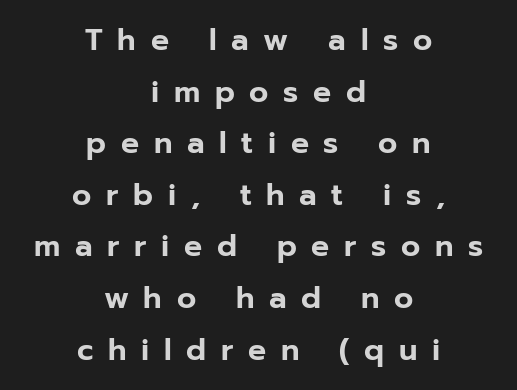
Line starts and ends both wander, symmetrically. This is sans-serif lettering, the kind often seen on screens and signage. Each letter keeps its own natural width here, so spacing adapts to shape. Substantial extra tracking has been applied to these lines. The zone under the glyphs is completely vacant. Ascenders rise straight up at ninety degrees.
